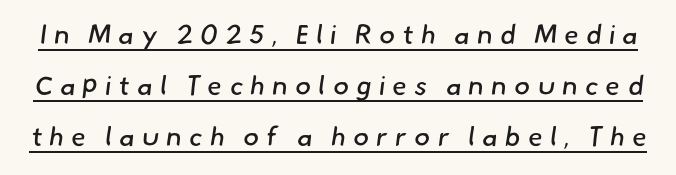
Caption: face not bold, strokes unweighted. Somebody hit Ctrl+U on this one — the words are underlined. Words appear elongated and porous because spacing is wide.
